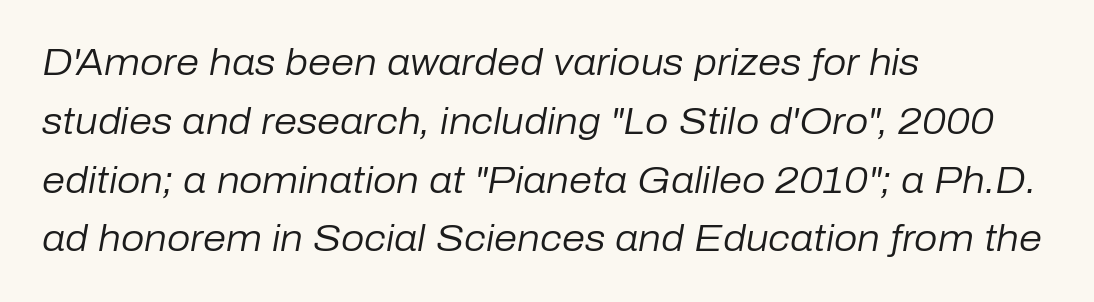
Is this a heavy cut? Hardly; it is regular or lighter. No word sits above an underline. An italicized treatment has been applied to the whole sample. The block of text has a typical density, with ordinary space between rows. This sample has the flowing, uneven cadence of proportional lettering.
